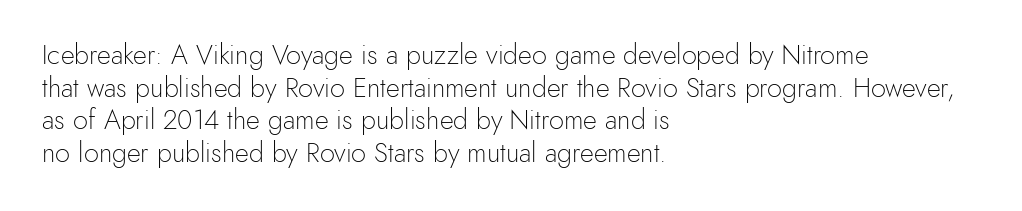
{"italic": "no", "bold": "no", "underline": "no", "align": "left", "line_spacing_ratio": 1.21, "letter_spacing": "normal", "letter_spacing_em": 0.0, "glyph_px": 27}
